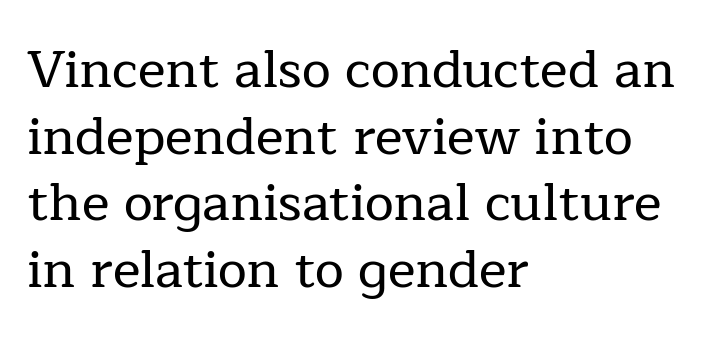
Underline: absent. The typography opts for an upright posture over an oblique one. Each letter's strokes conclude with small projecting serifs. Note the varied advance widths — an 'i' is clearly narrower than an 'm'. The paragraph has a hard left edge and a soft right edge. The passage shown has conventional tracking throughout.
